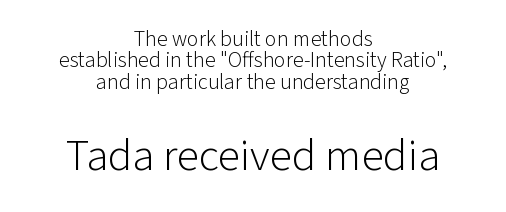
{"serif": "no", "italic": "no", "bold": "no", "weight": "light", "width": "normal", "stroke_contrast": "low", "x_height": "medium", "monospaced": "no", "underline": "no", "align": "center", "line_spacing": "tight", "line_spacing_ratio": 0.97, "letter_spacing": "normal", "letter_spacing_em": 0.0, "larger_block": "second", "size_ratio": 2.05, "glyph_px": 45}
